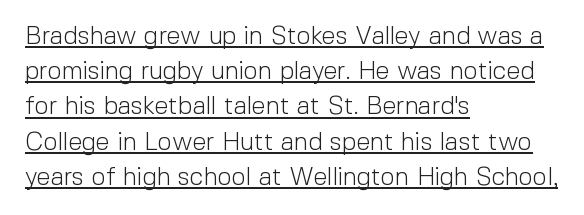
{"italic": "no", "bold": "no", "underline": "yes", "align": "left", "line_spacing": "normal", "line_spacing_ratio": 1.41, "letter_spacing": "normal", "letter_spacing_em": 0.0, "glyph_px": 25}
